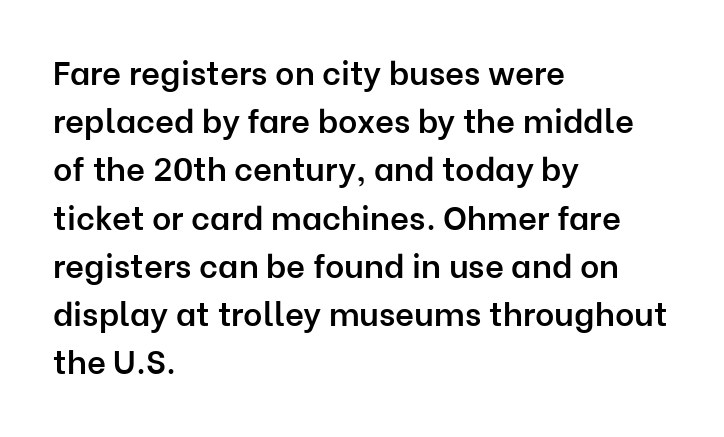
Posture: straight, roman, zero tilt. Bare-footed words on every line. Each new line begins a customary step beneath the previous one. No extra tracking has been applied to these lines. Every letter is mildly thick-stroked: semibold rather than bold. Is this a sans? Yes — the strokes have no serifs.
